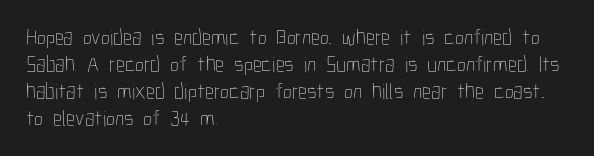
Honestly, the letter spacing is just normal — you wouldn't notice it. A student would call this left alignment; a typographer would say flush left, rag right. The font sits on the lighter half of the weight spectrum, regular included. Just letters on the line, the space beneath them empty.
